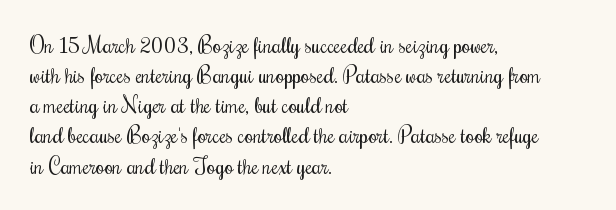
The letterforms sit shoulder to shoulder at normal distance. The space directly below the letters is spotless. Counters stay open thanks to moderate or lighter strokes. The vertical gap from one line to the next is medium. The ragged edge is on the right, which tells us the setting is flush left.
